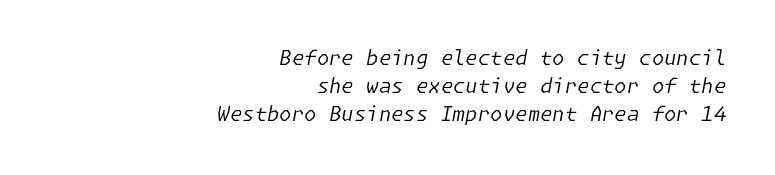
Q: Is the text bold? A: No.
Q: Is the text italic (slanted)? A: Yes, it leans right by about 11 degrees.
Q: Is the text underlined? A: No.
Q: How is the paragraph aligned? A: Right-aligned.
Q: Is the spacing between letters normal or unusually wide? A: Normal.
Q: Is the spacing between lines tight, normal or loose? A: Normal.
